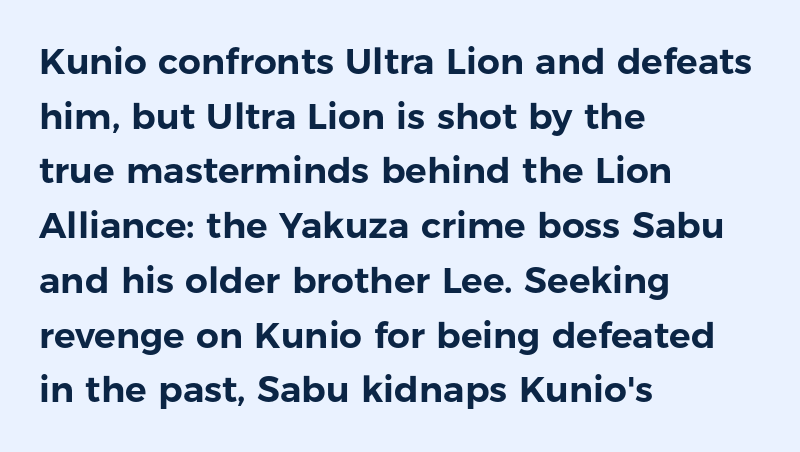
The image shows 36 px sans-serif type, upright; set left-aligned, normal line spacing (1.52x), normal letter spacing, not underlined; low stroke contrast and a medium x-height.
